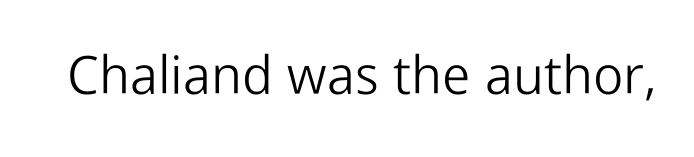
The image shows 53 px light sans-serif type, upright; set normal letter spacing, not underlined; low stroke contrast and a medium x-height.
